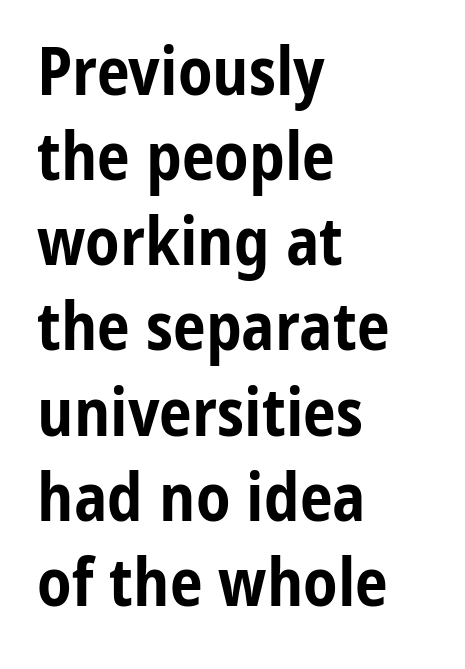
The image shows 66 px bold, condensed sans-serif type, upright; set left-aligned, normal line spacing (1.29x), normal letter spacing, not underlined; low stroke contrast and a medium x-height.
